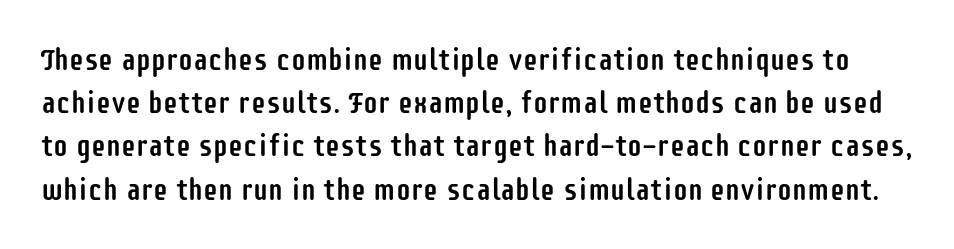
{"serif": "no", "italic": "no", "width": "condensed", "stroke_contrast": "low", "x_height": "large", "monospaced": "no", "underline": "no", "line_spacing": "normal", "line_spacing_ratio": 1.44, "letter_spacing": "normal", "letter_spacing_em": 0.0, "glyph_px": 30}
